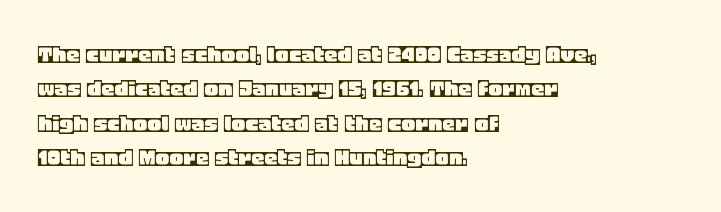
Here the glyphs are tracked normally, forming tight word shapes. Notice how the passage keeps a crisp vertical edge on the left only. A normal amount of white space separates one row of letters from the next. The string is rendered with underlining switched off.
